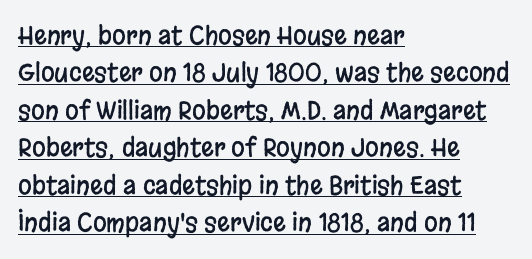
Q: Is the text italic (slanted)? A: No, it is upright.
Q: Is the text underlined? A: Yes.
Q: How is the paragraph aligned? A: Left-aligned.
Q: Is the spacing between letters normal or unusually wide? A: Normal.
Q: Is the spacing between lines tight, normal or loose? A: Normal.
